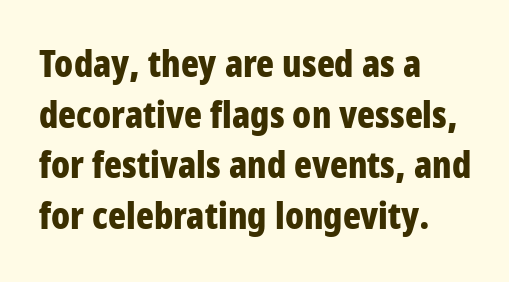
{"serif": "no", "italic": "no", "bold": "yes", "weight": "bold", "width": "condensed", "stroke_contrast": "low", "x_height": "large", "monospaced": "no", "underline": "no", "align": "left", "line_spacing": "normal", "line_spacing_ratio": 1.37, "letter_spacing": "normal", "letter_spacing_em": 0.0, "glyph_px": 37}
